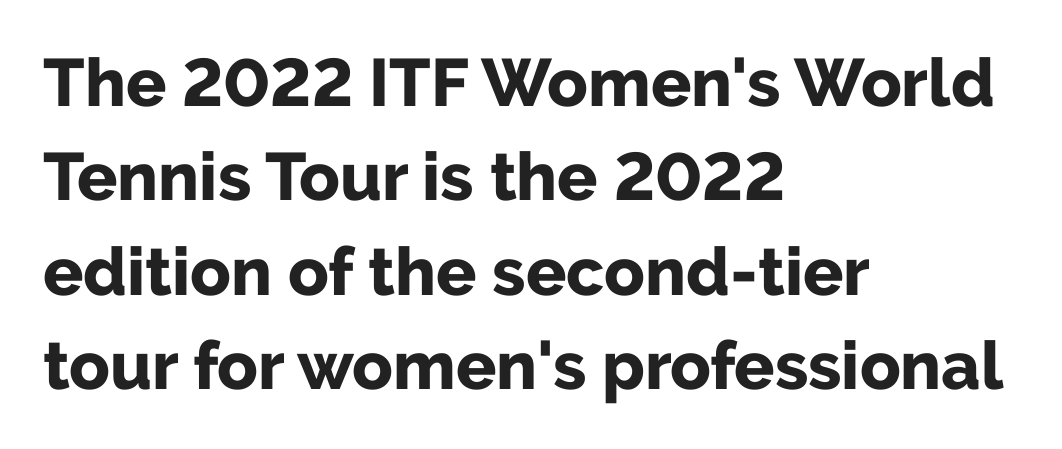
Examine the stroke ends and you'll find no serifs. Here the designer chose a conventional face with non-uniform glyph widths. Typesetter's note: full bold, strokes at maximum text heaviness. Does the copy run flush right? No — it runs flush left. Every stem runs plumb, perpendicular to the baseline.
